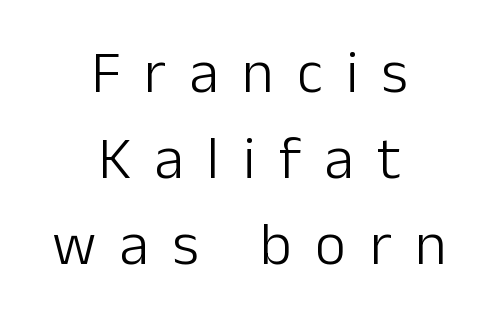
The image shows 60 px light sans-serif type, upright; set centered, normal line spacing (1.43x), unusually wide letter spacing (+0.39 em), not underlined; low stroke contrast and a medium x-height.
